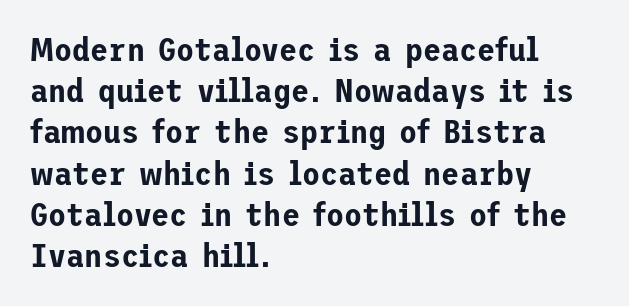
Q: Is the text italic (slanted)? A: No, it is upright.
Q: Is the typeface a serif or a sans-serif typeface? A: Sans-serif.
Q: Is the text underlined? A: No.
Q: How is the paragraph aligned? A: Left-aligned.
Q: Is the spacing between letters normal or unusually wide? A: Normal.
Q: Is the spacing between lines tight, normal or loose? A: Normal.
Q: Width (condensed, normal, or wide)? A: Normal.
Q: Stroke contrast? A: Low.
Q: x-height? A: Medium.
